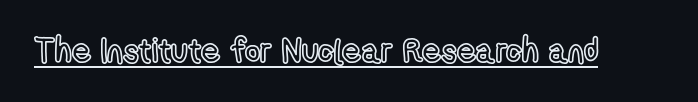
{"italic": "no", "width": "condensed", "x_height": "medium", "monospaced": "no", "underline": "yes", "letter_spacing": "normal", "letter_spacing_em": 0.0, "glyph_px": 33}
